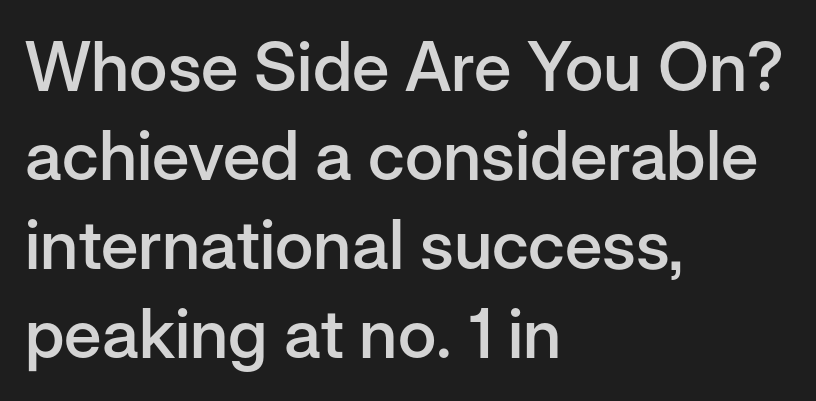
The image shows 68 px semibold sans-serif type, upright; set left-aligned, normal line spacing (1.31x), normal letter spacing, not underlined; low stroke contrast and a medium x-height.
